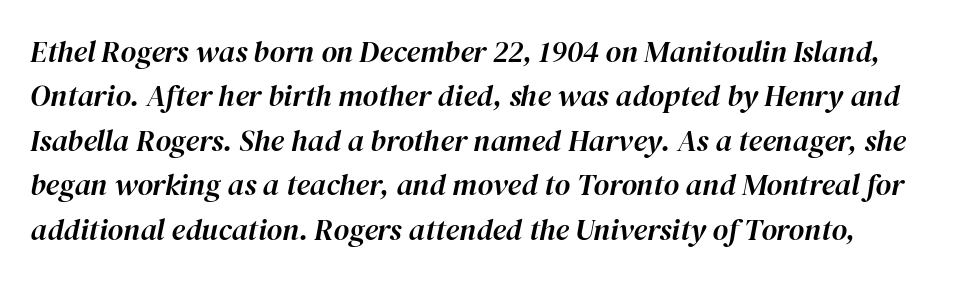
{"italic": "yes", "lean": "right", "slant_degrees": 12, "width": "normal", "stroke_contrast": "high", "x_height": "medium", "monospaced": "no", "underline": "no", "line_spacing": "normal", "line_spacing_ratio": 1.48, "letter_spacing": "normal", "letter_spacing_em": 0.0, "glyph_px": 30}
